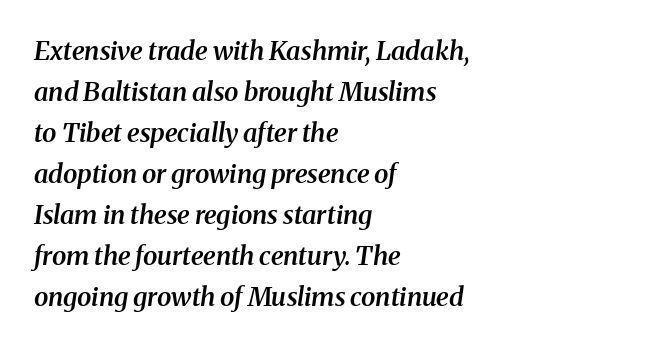
Q: Is the text bold? A: Semi-bold.
Q: Is the text italic (slanted)? A: Yes, it leans right by about 8 degrees.
Q: Is the text underlined? A: No.
Q: How is the paragraph aligned? A: Left-aligned.
Q: Is the spacing between letters normal or unusually wide? A: Normal.
Q: Is the spacing between lines tight, normal or loose? A: Normal.
